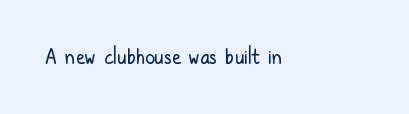
The image shows 20 px text type, upright; set left-aligned, normal letter spacing, not underlined.
